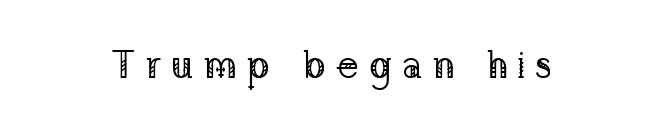
Q: Is the text bold? A: No.
Q: Is the text italic (slanted)? A: No, it is upright.
Q: Is the typeface a serif or a sans-serif typeface? A: Serif.
Q: Is the text underlined? A: No.
Q: Is the spacing between letters normal or unusually wide? A: Unusually wide.
Q: Width (condensed, normal, or wide)? A: Normal.
Q: Stroke contrast? A: Low.
Q: x-height? A: Medium.
Q: Monospaced? A: No.
